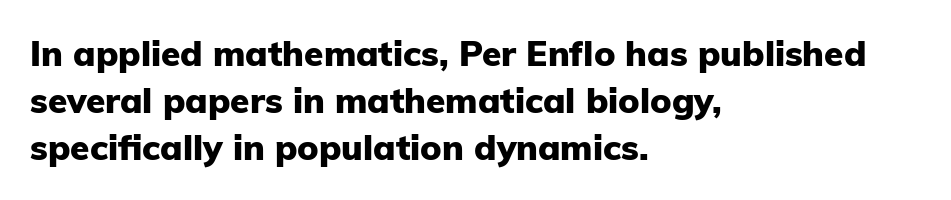
Lines of text with bare space underneath. Looks like regular typesetting: each glyph gets only the width it needs. If you drew a ruler down the left edge, every line would touch it. The line-height multiplier appears to be the usual default. I'd describe the lettering as bold — thick and assertive.
